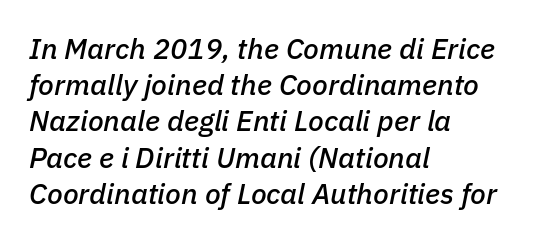
The image shows 29 px text type, italic (leaning right); set left-aligned, normal line spacing (1.25x), normal letter spacing, not underlined; low stroke contrast and a medium x-height.
